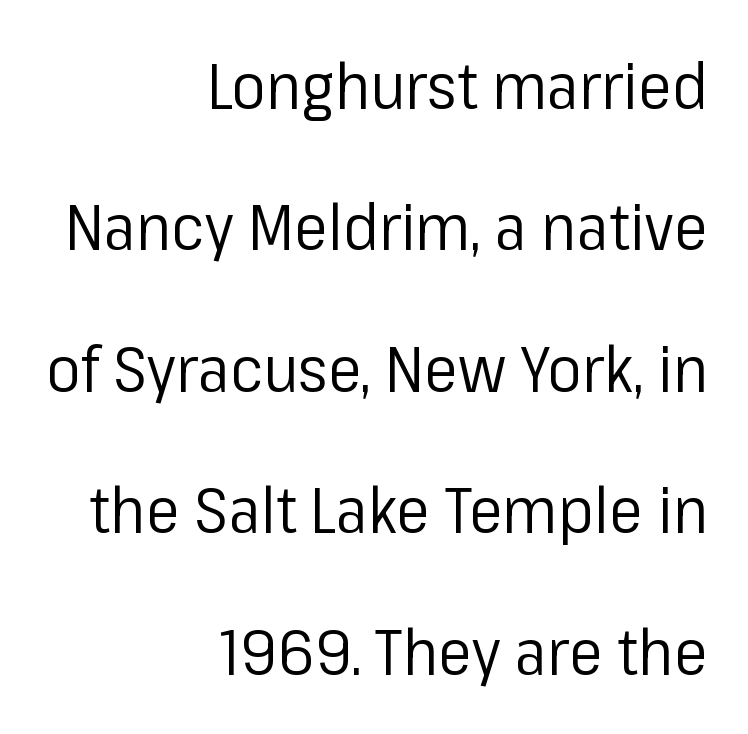
{"serif": "no", "italic": "no", "bold": "no", "weight": "regular", "width": "normal", "stroke_contrast": "low", "x_height": "medium", "monospaced": "no", "underline": "no", "align": "right", "line_spacing": "loose", "line_spacing_ratio": 2.21, "letter_spacing": "normal", "letter_spacing_em": 0.0, "glyph_px": 64}
